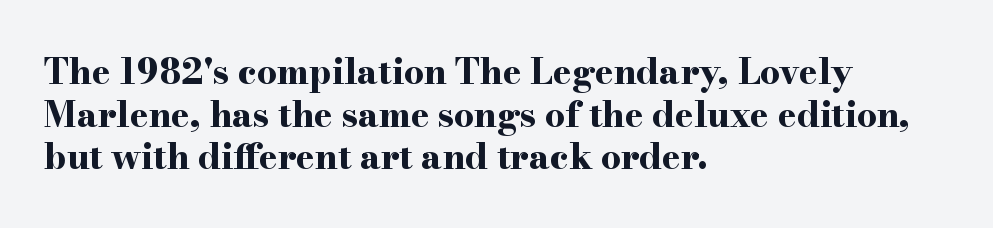
The image shows 35 px bold, wide serif type, upright; set left-aligned, line spacing 1.22x, normal letter spacing, not underlined; high stroke contrast and a small x-height.
